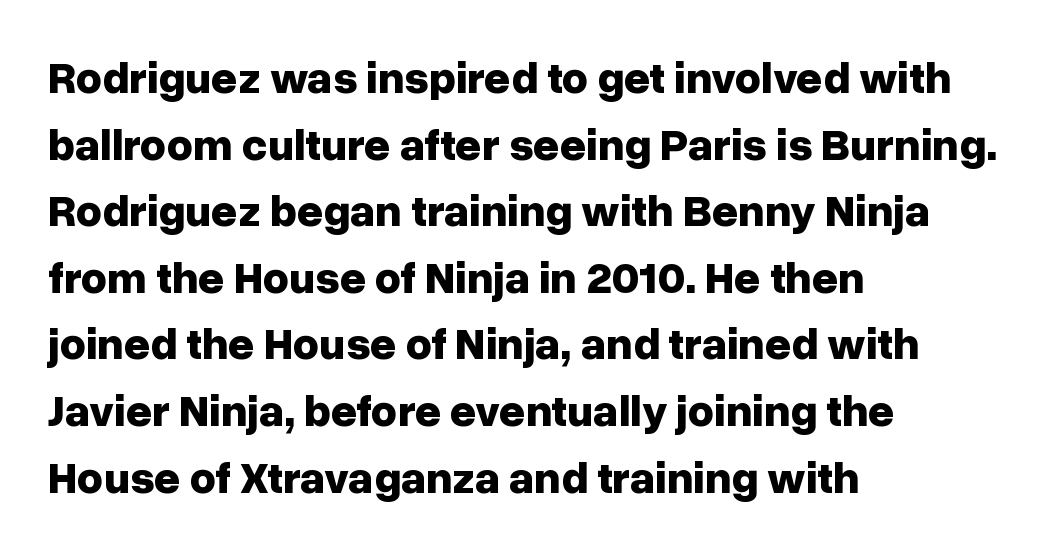
Words appear dense and cohesive because spacing is normal. I'd describe the lettering as bold — thick and assertive. Every stem runs plumb, perpendicular to the baseline. Layout note: lines flush left.
